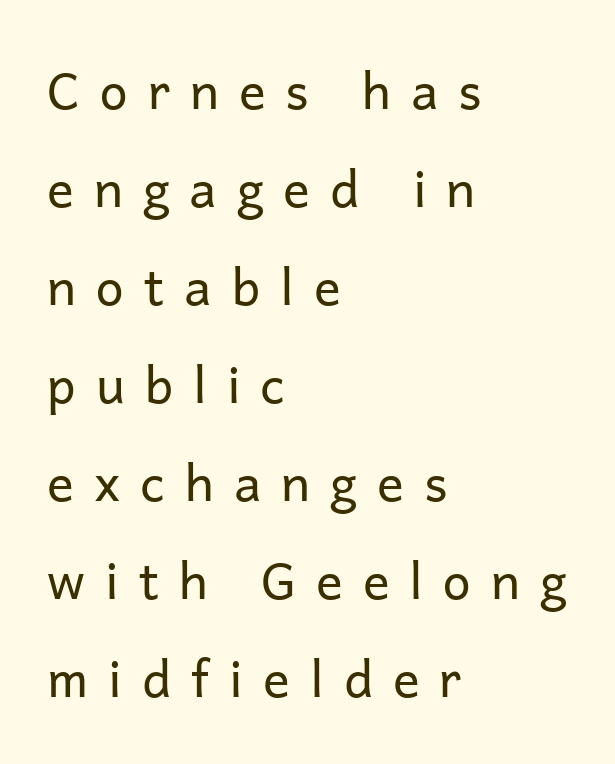
Q: Is the text bold? A: No.
Q: Is the text italic (slanted)? A: No, it is upright.
Q: Is the typeface a serif or a sans-serif typeface? A: Sans-serif.
Q: Is the text underlined? A: No.
Q: How is the paragraph aligned? A: Left-aligned.
Q: Is the spacing between letters normal or unusually wide? A: Unusually wide.
Q: Is the spacing between lines tight, normal or loose? A: Loose.
Q: Width (condensed, normal, or wide)? A: Normal.
Q: Stroke contrast? A: Low.
Q: x-height? A: Medium.
Q: Monospaced? A: No.
